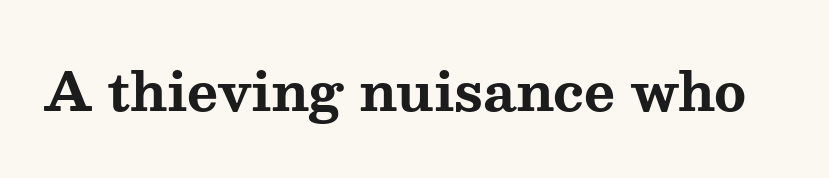
Q: Is the text bold? A: Yes.
Q: Is the text italic (slanted)? A: No, it is upright.
Q: Is the typeface a serif or a sans-serif typeface? A: Serif.
Q: Is the text underlined? A: No.
Q: Is the spacing between letters normal or unusually wide? A: Normal.
Q: Width (condensed, normal, or wide)? A: Wide.
Q: Stroke contrast? A: Medium.
Q: x-height? A: Medium.
Q: Monospaced? A: No.
